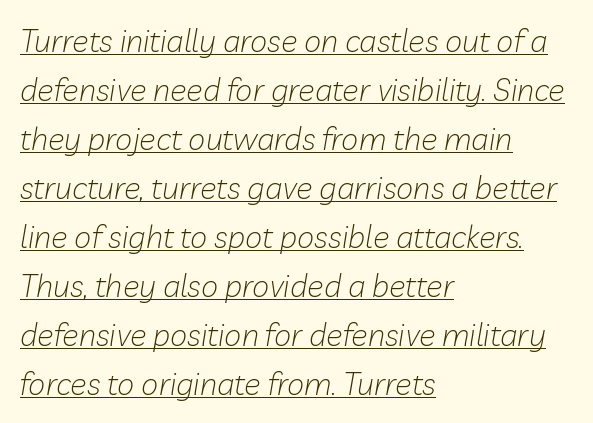
The image shows 31 px light type, italic (leaning right); set left-aligned, normal line spacing (1.58x), normal letter spacing, underlined; low stroke contrast and a medium x-height.
